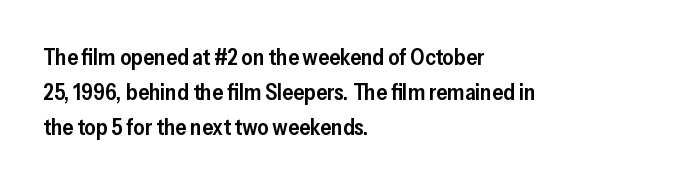
Rows of type keep a routine distance in the vertical direction. Tracking here is standard; glyphs follow each other at the usual distance. Ascenders rise straight up at ninety degrees. A fair bit of extra ink — the face is semibold, not bold.
